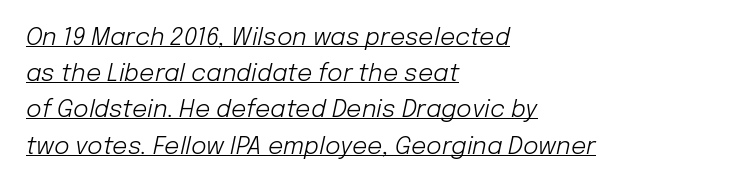
The image shows 24 px text type, italic (leaning right); set left-aligned, normal line spacing (1.51x), normal letter spacing, underlined.
